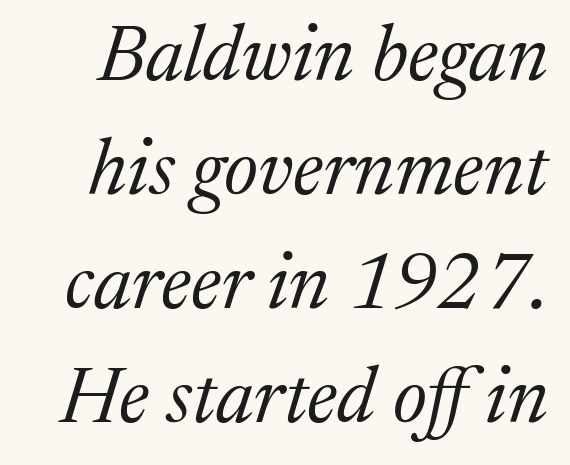
{"serif": "yes", "italic": "yes", "lean": "right", "slant_degrees": 17, "bold": "no", "weight": "regular", "width": "normal", "stroke_contrast": "medium", "x_height": "medium", "monospaced": "no", "underline": "no", "line_spacing": "normal", "line_spacing_ratio": 1.46, "letter_spacing": "normal", "letter_spacing_em": 0.0, "glyph_px": 78}
